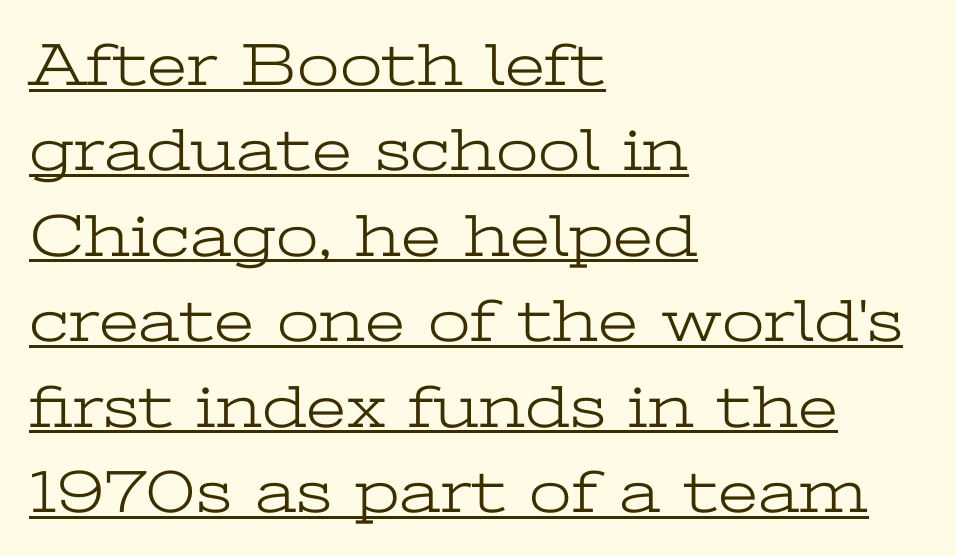
Q: Is the text bold? A: No.
Q: Is the text italic (slanted)? A: No, it is upright.
Q: Is the typeface a serif or a sans-serif typeface? A: Serif.
Q: Is the text underlined? A: Yes.
Q: How is the paragraph aligned? A: Left-aligned.
Q: Is the spacing between letters normal or unusually wide? A: Normal.
Q: Is the spacing between lines tight, normal or loose? A: Normal.
Q: Width (condensed, normal, or wide)? A: Wide.
Q: Stroke contrast? A: Low.
Q: x-height? A: Medium.
Q: Monospaced? A: No.
